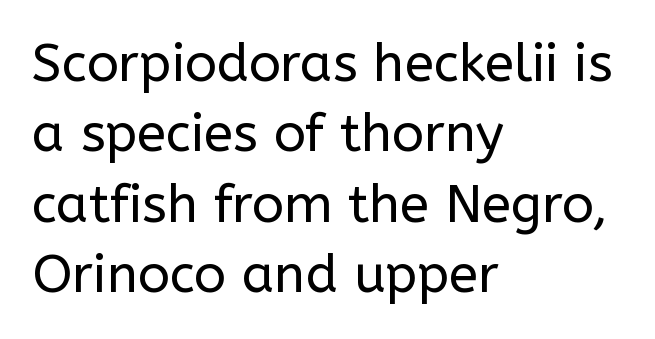
Q: Is the text bold? A: No.
Q: Is the text italic (slanted)? A: No, it is upright.
Q: Is the typeface a serif or a sans-serif typeface? A: Sans-serif.
Q: Is the text underlined? A: No.
Q: How is the paragraph aligned? A: Left-aligned.
Q: Is the spacing between letters normal or unusually wide? A: Normal.
Q: Is the spacing between lines tight, normal or loose? A: Normal.
Q: Width (condensed, normal, or wide)? A: Normal.
Q: Stroke contrast? A: Low.
Q: x-height? A: Medium.
Q: Monospaced? A: No.
